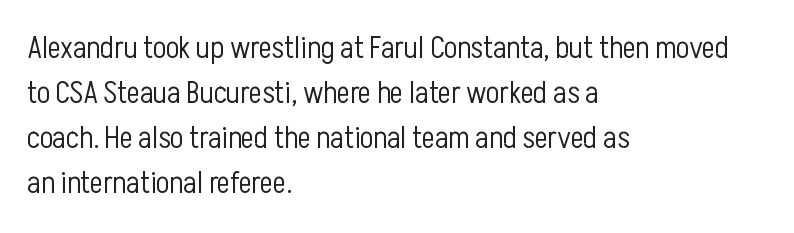
{"serif": "no", "italic": "no", "bold": "no", "weight": "light", "width": "condensed", "stroke_contrast": "low", "x_height": "medium", "monospaced": "no", "underline": "no", "align": "left", "line_spacing": "normal", "line_spacing_ratio": 1.45, "letter_spacing": "normal", "letter_spacing_em": 0.0, "glyph_px": 31}
